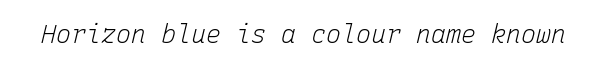
The image shows 25 px text type, italic (leaning right); set normal letter spacing, not underlined.
